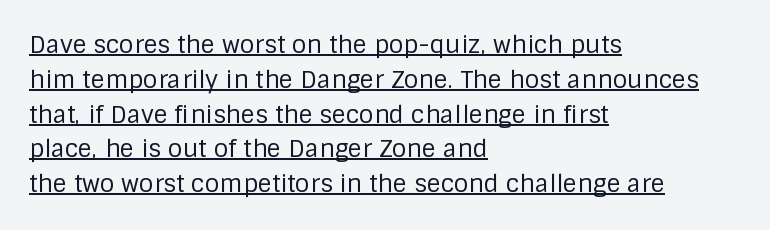
Students, observe the line beneath the letters — that is underlining. Counters stay open thanks to moderate or lighter strokes. The horizontal fit of the characters is conventional and even. Horizontally, the lines are justified to the leading edge only. Is there much room between lines? A standard amount, neither cramped nor airy. The font's upright variant was chosen for this text.
